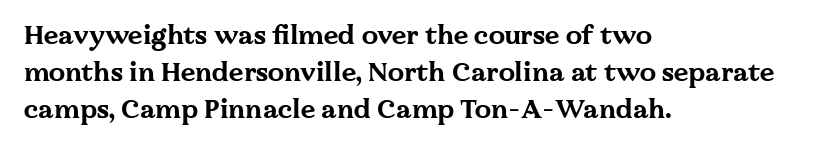
Q: Is the text bold? A: Yes.
Q: Is the text italic (slanted)? A: No, it is upright.
Q: Is the text underlined? A: No.
Q: How is the paragraph aligned? A: Left-aligned.
Q: Is the spacing between letters normal or unusually wide? A: Normal.
Q: Is the spacing between lines tight, normal or loose? A: Normal.
